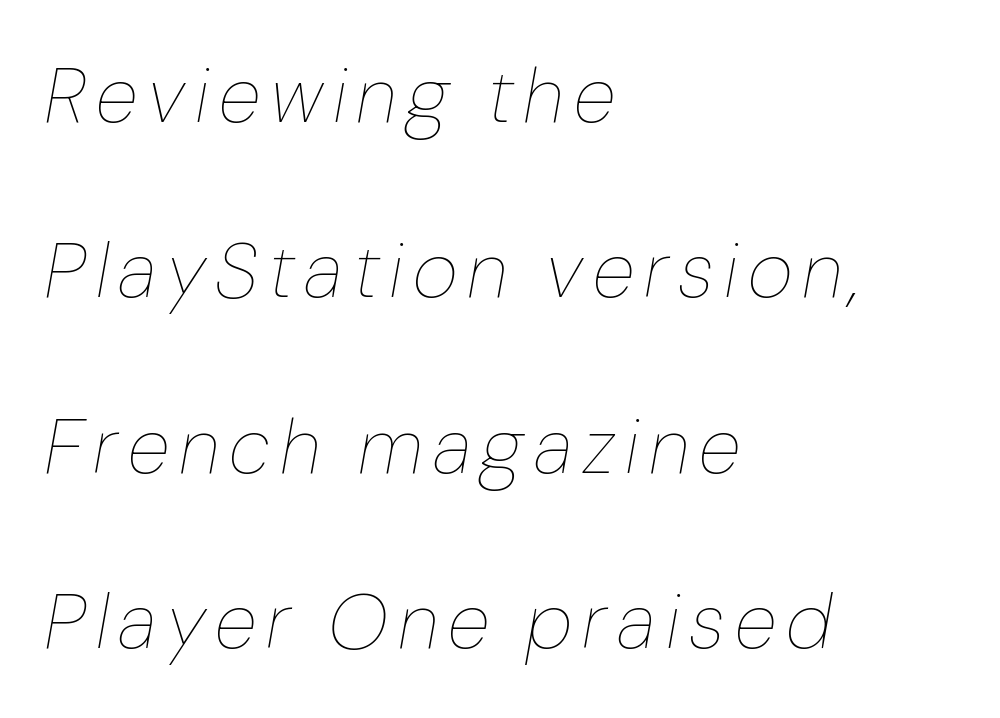
Widely set lines give the paragraph a tall, airy silhouette. One-word summary of the alignment: left. The rendering uses natural spacing where letterforms have individual widths. The glyphs are unaccompanied by any horizontal stroke below them.
